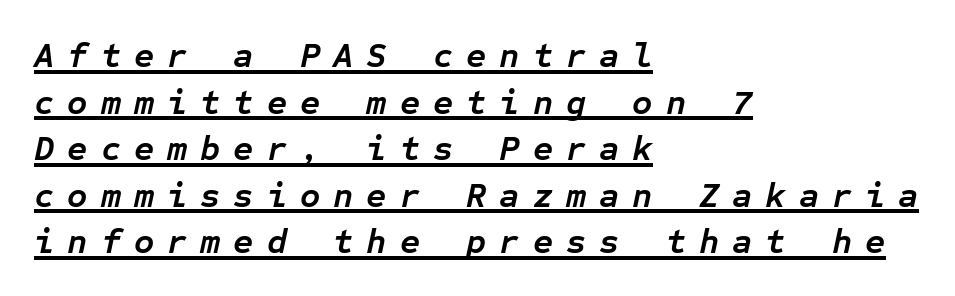
Q: Is the text bold? A: Yes.
Q: Is the text italic (slanted)? A: Yes, it leans right by about 12 degrees.
Q: Is the text underlined? A: Yes.
Q: How is the paragraph aligned? A: Left-aligned.
Q: Is the spacing between letters normal or unusually wide? A: Unusually wide.
Q: Is the spacing between lines tight, normal or loose? A: Normal.
Q: Width (condensed, normal, or wide)? A: Normal.
Q: Stroke contrast? A: Low.
Q: x-height? A: Medium.
Q: Monospaced? A: Yes.
